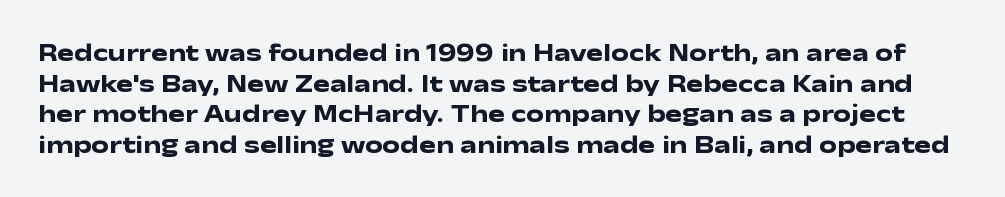
{"italic": "no", "bold": "yes", "underline": "no", "line_spacing_ratio": 1.23, "letter_spacing": "normal", "letter_spacing_em": 0.0, "glyph_px": 25}
